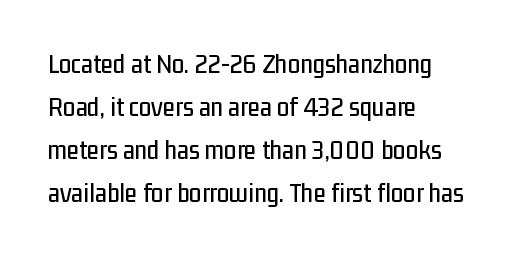
The image shows 28 px condensed sans-serif type, upright; set left-aligned, normal line spacing (1.54x), normal letter spacing, not underlined; low stroke contrast and a medium x-height.
